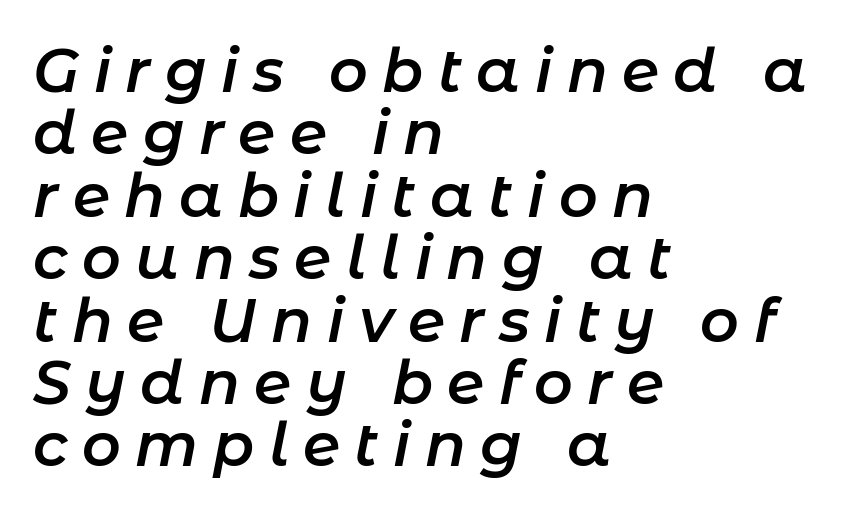
The lines are packed closely together with very little leading. Between one letter and the next there's a generous, obvious gap. Descenders are the only things crossing below the line. Looks like regular typesetting: each glyph gets only the width it needs. Notice how the passage keeps a crisp vertical edge on the left only. Its strokes are somewhat broadened, the hallmark of semibold type.
